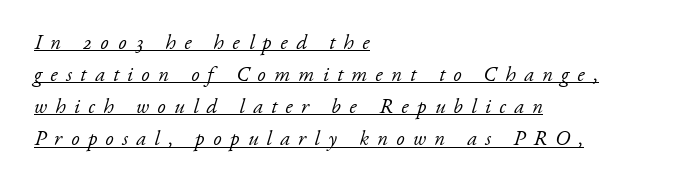
If you drew a line through each stem, it would be angled. Interline gaps are of average width in this sample. Underlining? Definitely there. No letter is thick-stroked: the sample isn't bold. Visually the block forms a straight wall on the left and a jagged coastline on the right. Loose tracking; the words dissolve into strings of separated letters.
